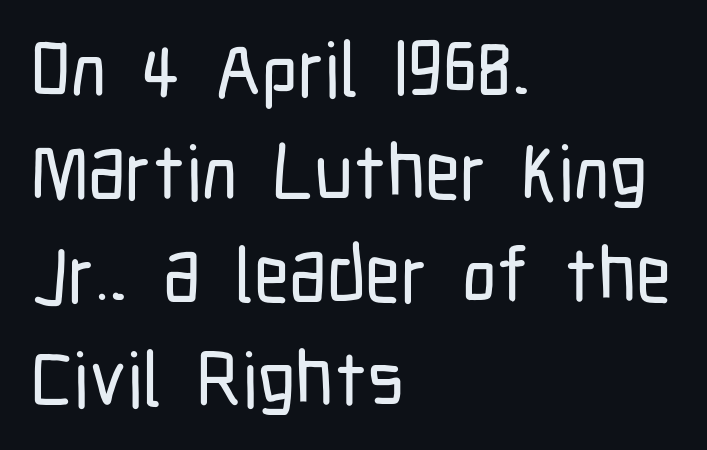
The image shows 77 px condensed sans-serif type, upright; set left-aligned, normal line spacing (1.34x), normal letter spacing, not underlined; low stroke contrast and a medium x-height.
